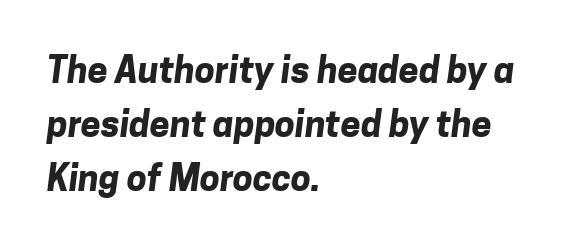
The strip under each line holds only bare page. Here the designer chose a conventional face with non-uniform glyph widths. Honestly, the letter spacing is just normal — you wouldn't notice it. Grotesque or geometric, the face here clearly has no serifs.
